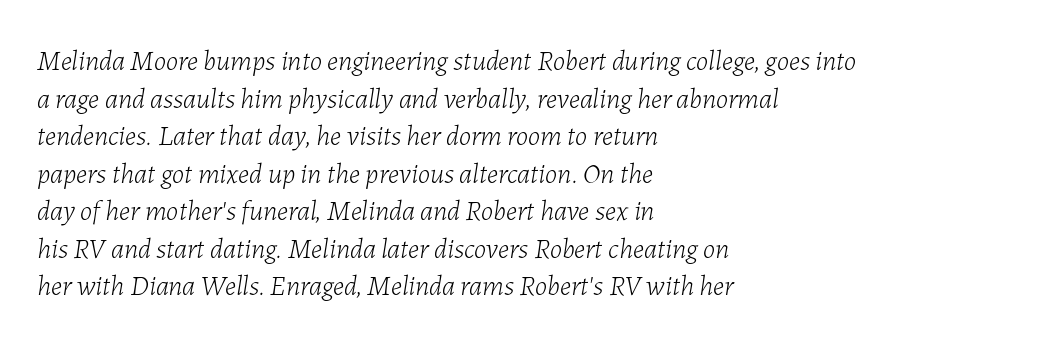
{"italic": "yes", "lean": "right", "slant_degrees": 7, "bold": "no", "weight": "light", "width": "normal", "stroke_contrast": "low", "x_height": "medium", "monospaced": "no", "underline": "no", "align": "left", "line_spacing": "normal", "line_spacing_ratio": 1.34, "letter_spacing": "normal", "letter_spacing_em": 0.0, "glyph_px": 28}
